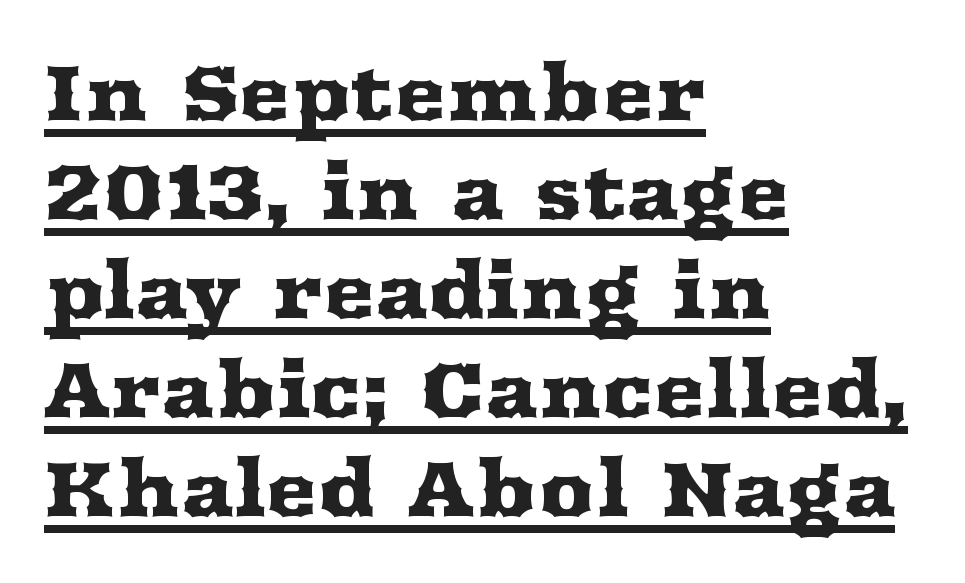
{"serif": "yes", "italic": "no", "width": "wide", "stroke_contrast": "medium", "x_height": "medium", "monospaced": "no", "underline": "yes", "align": "left", "line_spacing": "normal", "line_spacing_ratio": 1.27, "letter_spacing": "normal", "letter_spacing_em": 0.0, "glyph_px": 78}
